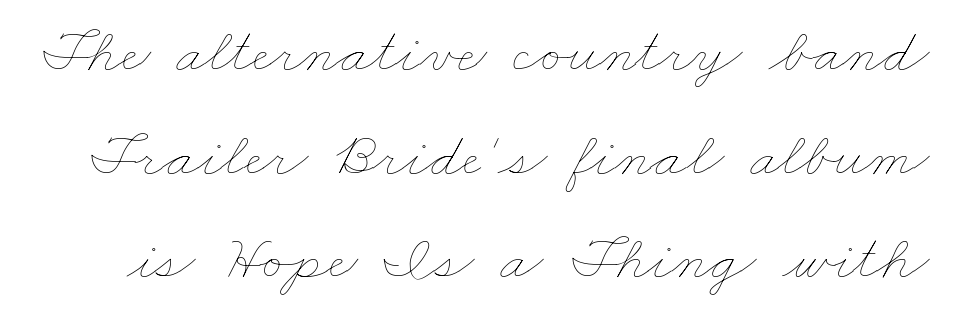
In terms of letterspacing, this is plain default setting. The space between consecutive lines is moderate. Stem width sits at or under what a default text font uses. No word sits above an underline. Note the varied advance widths — an 'i' is clearly narrower than an 'm'.
